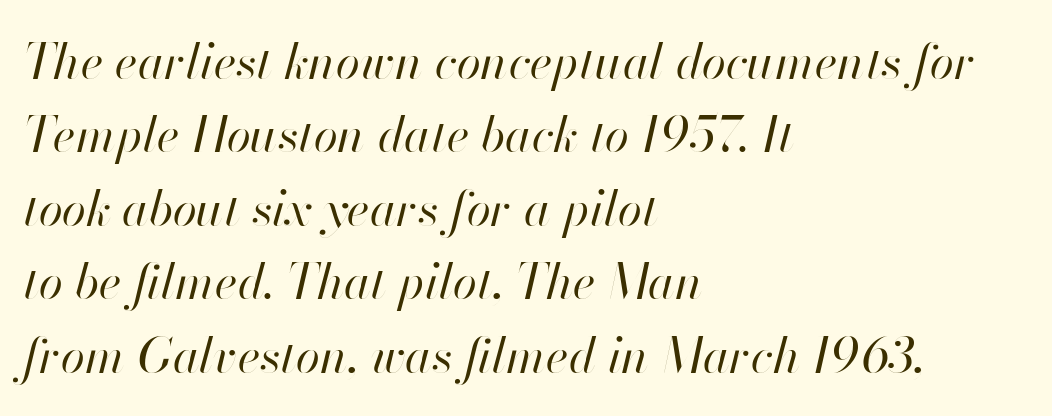
The image shows 49 px regular-weight type, italic (leaning right); set left-aligned, normal line spacing (1.5x), normal letter spacing, not underlined; high stroke contrast and a small x-height.
